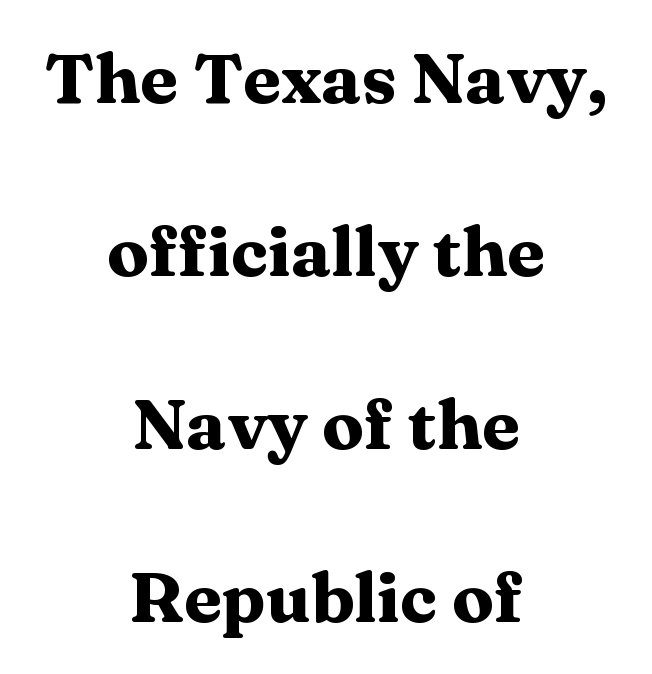
The image shows 70 px heavy, wide serif type, upright; set centered, loose line spacing (2.47x), normal letter spacing, not underlined; medium stroke contrast and a medium x-height.
